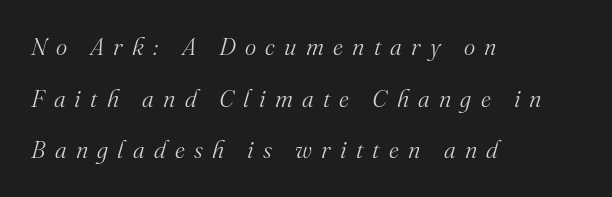
Descender tails drop into unmarked territory. The strokes carry an ordinary text weight at most. There's an unmistakable incline to the writing here. Display-style spreading of the glyphs; the letterfit is very open.
